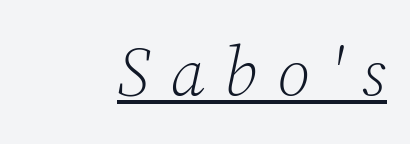
Q: Is the text bold? A: No.
Q: Is the text italic (slanted)? A: Yes, it leans right by about 12 degrees.
Q: Is the typeface a serif or a sans-serif typeface? A: Serif.
Q: Is the text underlined? A: Yes.
Q: How is the paragraph aligned? A: Right-aligned.
Q: Is the spacing between letters normal or unusually wide? A: Unusually wide.
Q: Width (condensed, normal, or wide)? A: Normal.
Q: Stroke contrast? A: Low.
Q: x-height? A: Medium.
Q: Monospaced? A: No.
